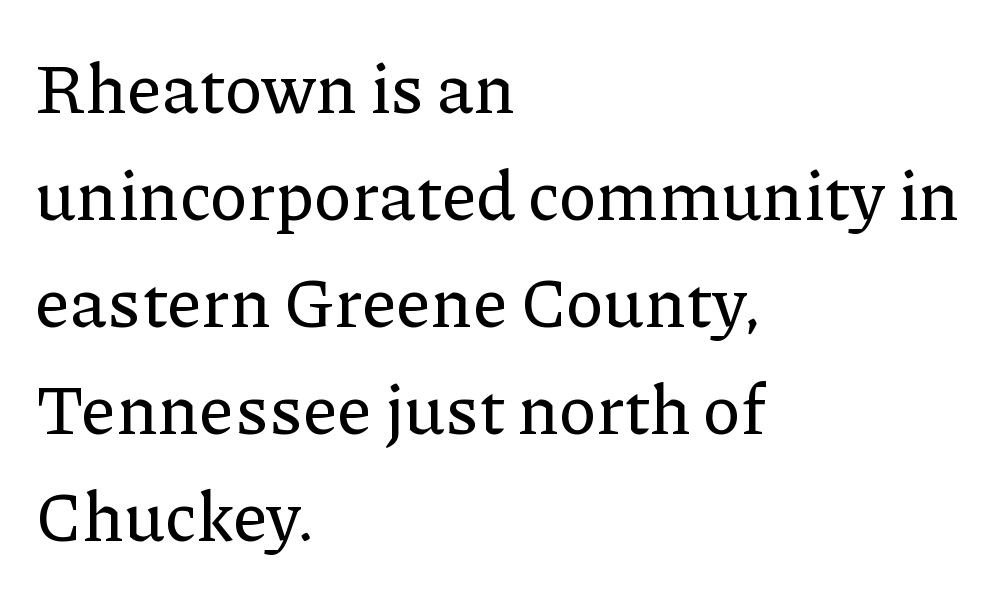
Q: Is the text italic (slanted)? A: No, it is upright.
Q: Is the typeface a serif or a sans-serif typeface? A: Serif.
Q: Is the text underlined? A: No.
Q: How is the paragraph aligned? A: Left-aligned.
Q: Is the spacing between letters normal or unusually wide? A: Normal.
Q: Is the spacing between lines tight, normal or loose? A: Normal.
Q: Width (condensed, normal, or wide)? A: Normal.
Q: Stroke contrast? A: Low.
Q: x-height? A: Medium.
Q: Monospaced? A: No.
